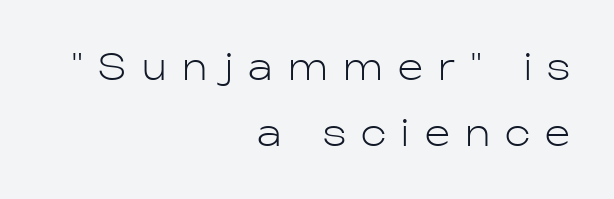
{"serif": "no", "italic": "no", "bold": "no", "weight": "light", "width": "normal", "stroke_contrast": "low", "x_height": "medium", "monospaced": "no", "underline": "no", "align": "right", "line_spacing_ratio": 1.83, "letter_spacing": "wide", "letter_spacing_em": 0.43, "glyph_px": 36}
